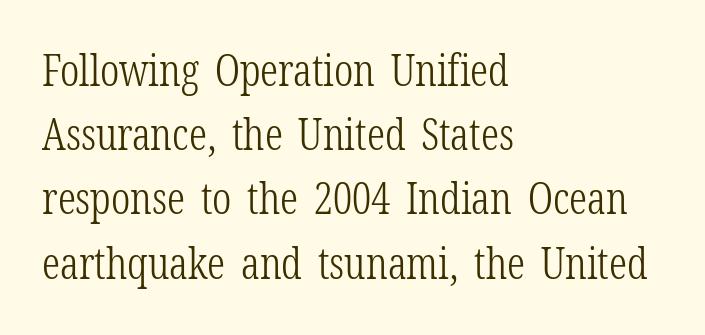
This sample uses plain, unmodified letter spacing. Do the characters align in a grid? No, the font is proportional. The strokes carry an ordinary text weight at most. Are there feet on the stems? There are — it's a serif.
